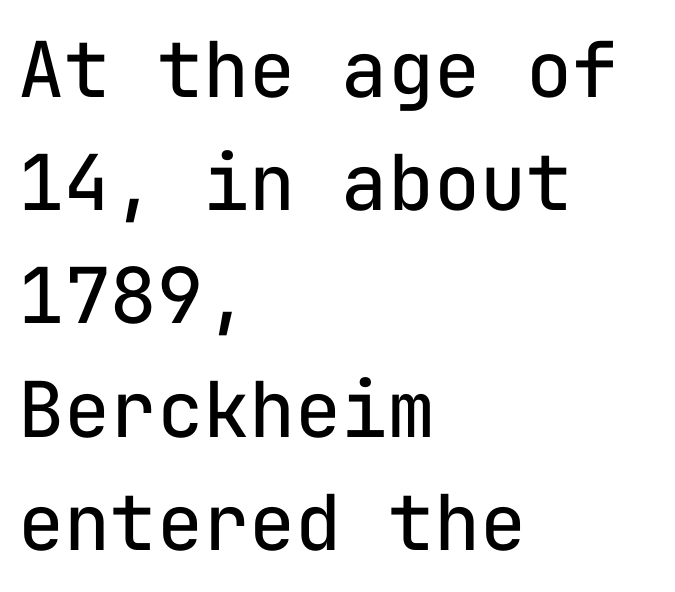
The image shows 77 px regular-weight sans-serif type, upright, monospaced; set left-aligned, normal line spacing (1.47x), normal letter spacing, not underlined; low stroke contrast and a medium x-height.
